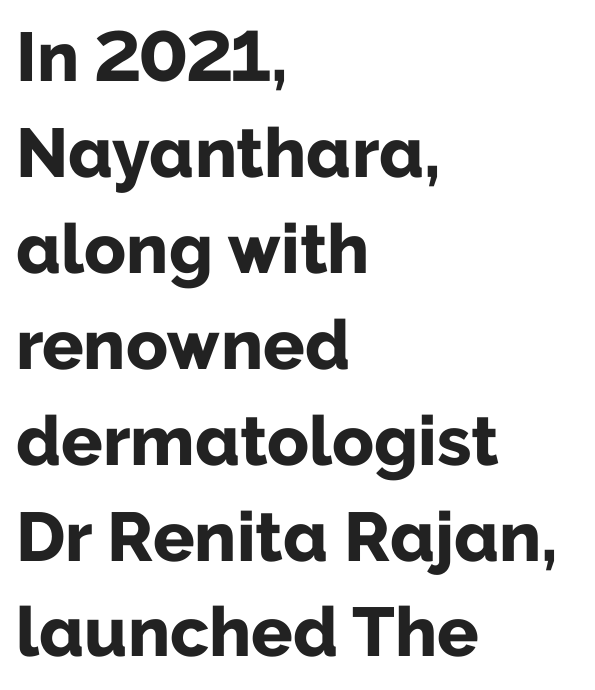
Q: Is the text bold? A: Yes.
Q: Is the text italic (slanted)? A: No, it is upright.
Q: Is the typeface a serif or a sans-serif typeface? A: Sans-serif.
Q: Is the text underlined? A: No.
Q: How is the paragraph aligned? A: Left-aligned.
Q: Is the spacing between letters normal or unusually wide? A: Normal.
Q: Is the spacing between lines tight, normal or loose? A: Normal.
Q: Width (condensed, normal, or wide)? A: Normal.
Q: Stroke contrast? A: Low.
Q: x-height? A: Medium.
Q: Monospaced? A: No.
